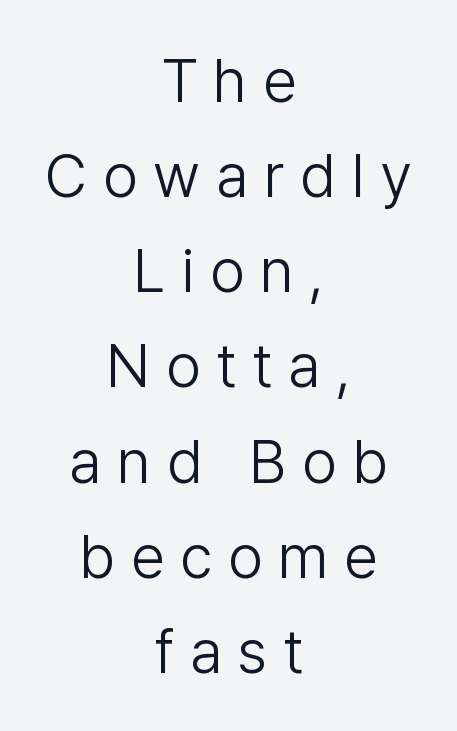
Q: Is the text bold? A: No.
Q: Is the text italic (slanted)? A: No, it is upright.
Q: Is the typeface a serif or a sans-serif typeface? A: Sans-serif.
Q: Is the text underlined? A: No.
Q: How is the paragraph aligned? A: Centered.
Q: Is the spacing between letters normal or unusually wide? A: Unusually wide.
Q: Is the spacing between lines tight, normal or loose? A: Normal.
Q: Width (condensed, normal, or wide)? A: Normal.
Q: Stroke contrast? A: Low.
Q: x-height? A: Medium.
Q: Monospaced? A: No.
